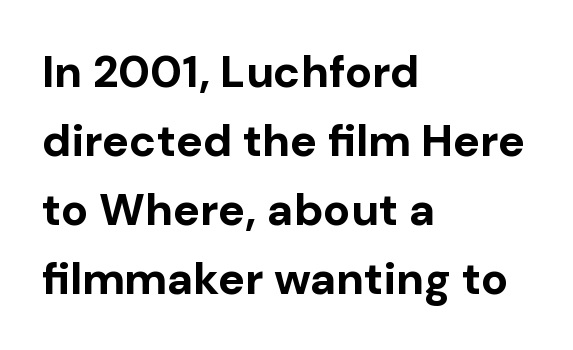
The image shows 45 px bold sans-serif type, upright; set left-aligned, normal line spacing (1.53x), normal letter spacing, not underlined; low stroke contrast and a medium x-height.
